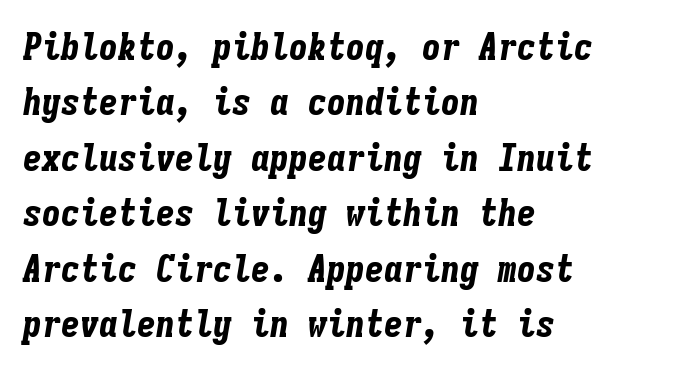
{"italic": "yes", "lean": "right", "slant_degrees": 9, "bold": "yes", "weight": "bold", "width": "condensed", "stroke_contrast": "low", "x_height": "medium", "monospaced": "yes", "underline": "no", "align": "left", "line_spacing": "normal", "line_spacing_ratio": 1.46, "letter_spacing": "normal", "letter_spacing_em": 0.0, "glyph_px": 38}
